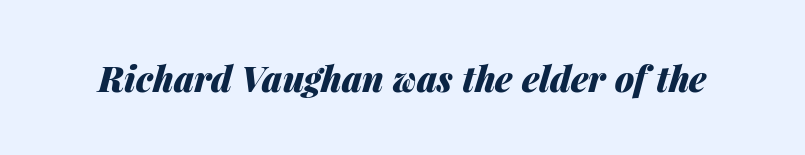
The image shows 35 px heavy type, italic (leaning right); set normal letter spacing, not underlined; medium stroke contrast and a medium x-height.
